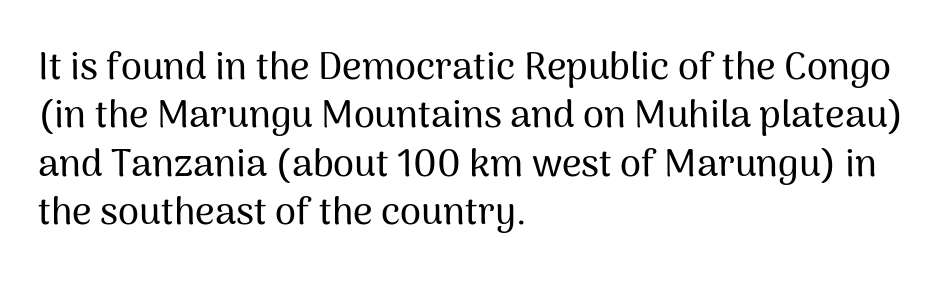
Honestly, the letter spacing is just normal — you wouldn't notice it. Note: no serifs on the glyphs. The words here are not underlined. The rendering uses natural spacing where letterforms have individual widths.
